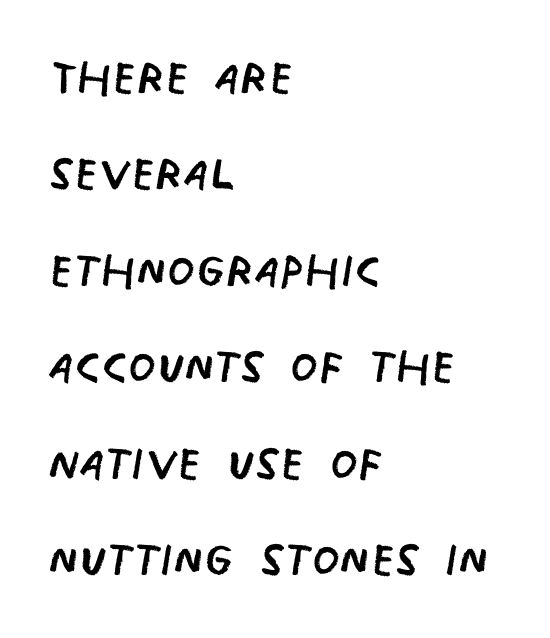
The image shows 63 px regular-weight, condensed sans-serif type; set left-aligned, normal line spacing (1.53x), normal letter spacing, not underlined; low stroke contrast and a large x-height.
